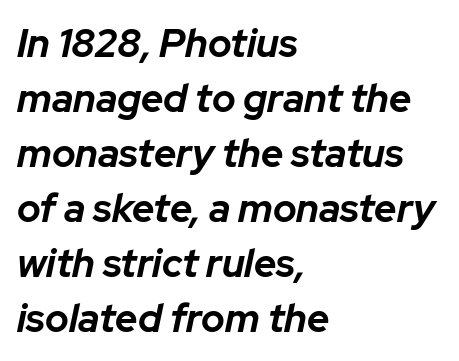
The text block is weighted toward the left margin, trailing off unevenly rightward. This is heavy type, rendered in bold. Between one letter and the next there's only the usual sliver of space. Check the space under the baseline: it is left empty.
